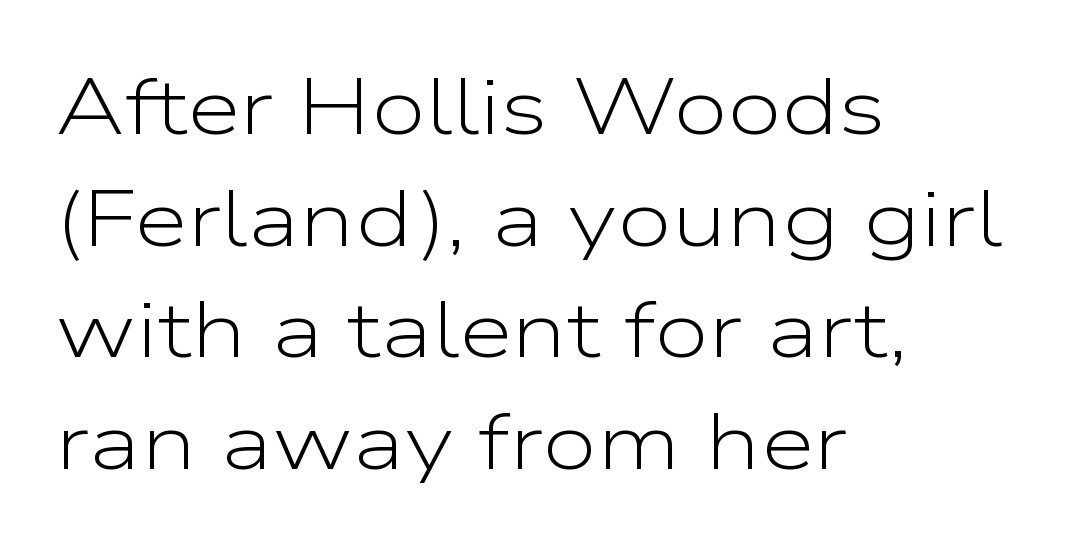
The image shows 78 px light, wide sans-serif type, upright; set left-aligned, normal line spacing (1.43x), normal letter spacing, not underlined; low stroke contrast and a medium x-height.
